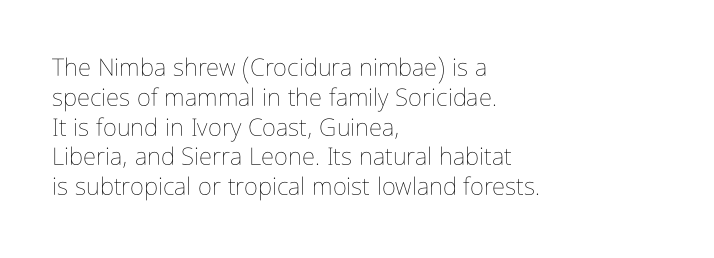
The image shows 24 px text type, upright; set left-aligned, line spacing 1.24x, normal letter spacing, not underlined.
